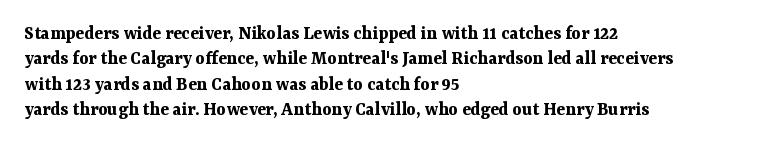
{"italic": "no", "bold": "yes", "underline": "no", "align": "left", "line_spacing": "normal", "line_spacing_ratio": 1.27, "letter_spacing": "normal", "letter_spacing_em": 0.0, "glyph_px": 20}
